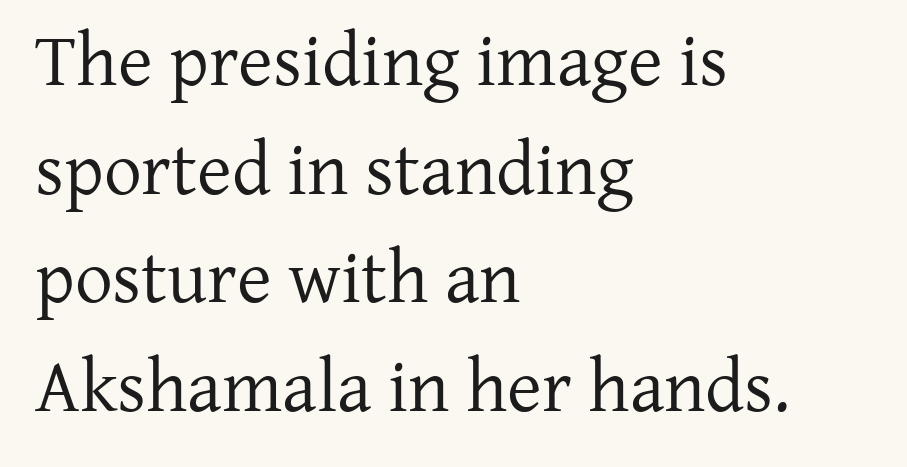
{"serif": "yes", "italic": "no", "bold": "no", "weight": "regular", "width": "normal", "stroke_contrast": "low", "x_height": "medium", "monospaced": "no", "underline": "no", "align": "left", "line_spacing": "normal", "line_spacing_ratio": 1.45, "letter_spacing": "normal", "letter_spacing_em": 0.0, "glyph_px": 75}
